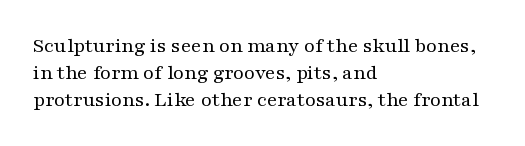
These lines keep a tight, regular rhythm from letter to letter. The rows are spaced the way most documents space them. Nothing heavy about these letters — not bold at all. A roman cut, with each character standing at attention. Check under the words: just untouched page. All the whitespace from short lines collects on the right.
